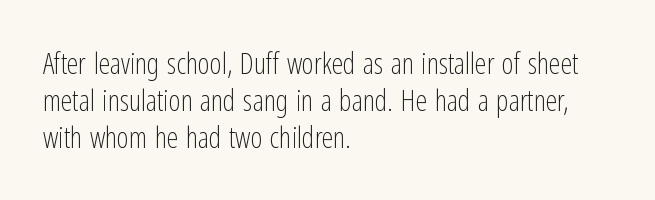
Q: Is the text bold? A: No.
Q: Is the text italic (slanted)? A: No, it is upright.
Q: Is the typeface a serif or a sans-serif typeface? A: Sans-serif.
Q: Is the text underlined? A: No.
Q: How is the paragraph aligned? A: Left-aligned.
Q: Is the spacing between letters normal or unusually wide? A: Normal.
Q: Is the spacing between lines tight, normal or loose? A: Normal.
Q: Width (condensed, normal, or wide)? A: Condensed.
Q: Stroke contrast? A: Low.
Q: x-height? A: Medium.
Q: Monospaced? A: No.
